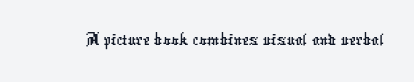
The image shows 39 px condensed sans-serif type; set normal letter spacing, not underlined; low stroke contrast and a medium x-height.
